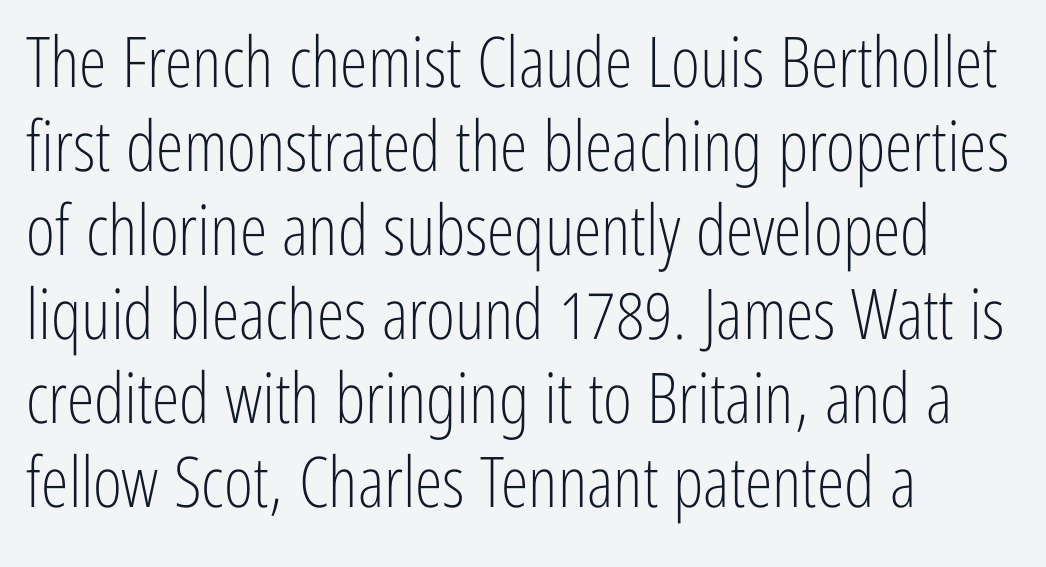
The image shows 70 px light, condensed sans-serif type, upright; set left-aligned, line spacing 1.2x, normal letter spacing, not underlined; low stroke contrast and a medium x-height.
